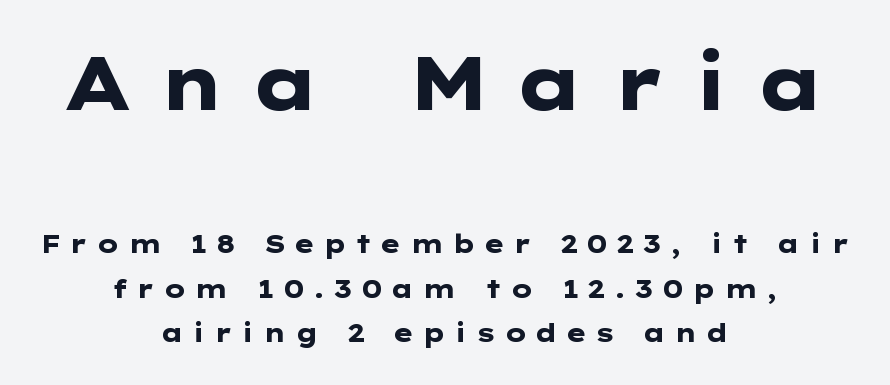
{"serif": "no", "italic": "no", "bold": "yes", "weight": "heavy", "width": "wide", "stroke_contrast": "low", "x_height": "medium", "underline": "no", "align": "center", "line_spacing_ratio": 1.78, "letter_spacing": "wide", "letter_spacing_em": 0.31, "larger_block": "first", "size_ratio": 3.0, "glyph_px": 75}
